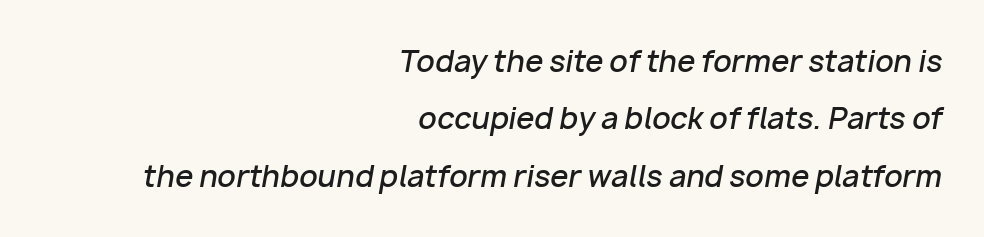
Q: Is the text bold? A: Semi-bold.
Q: Is the text italic (slanted)? A: Yes, it leans right by about 10 degrees.
Q: Is the text underlined? A: No.
Q: How is the paragraph aligned? A: Right-aligned.
Q: Is the spacing between letters normal or unusually wide? A: Normal.
Q: Is the spacing between lines tight, normal or loose? A: Loose.
Q: Width (condensed, normal, or wide)? A: Normal.
Q: Stroke contrast? A: Low.
Q: x-height? A: Medium.
Q: Monospaced? A: No.
